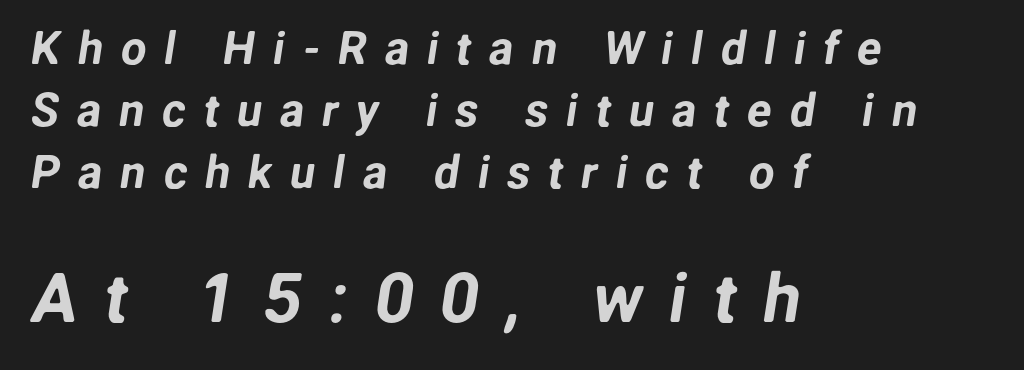
{"serif": "no", "width": "normal", "stroke_contrast": "low", "x_height": "medium", "monospaced": "no", "underline": "no", "align": "left", "line_spacing": "normal", "line_spacing_ratio": 1.35, "letter_spacing": "wide", "letter_spacing_em": 0.38, "larger_block": "second", "size_ratio": 1.5, "glyph_px": 69}
